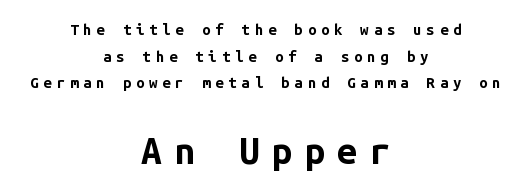
{"serif": "no", "italic": "no", "bold": "yes", "weight": "bold", "width": "normal", "stroke_contrast": "low", "x_height": "medium", "monospaced": "yes", "underline": "no", "align": "center", "line_spacing_ratio": 1.77, "letter_spacing": "wide", "letter_spacing_em": 0.32, "larger_block": "second", "size_ratio": 2.47, "glyph_px": 37}
